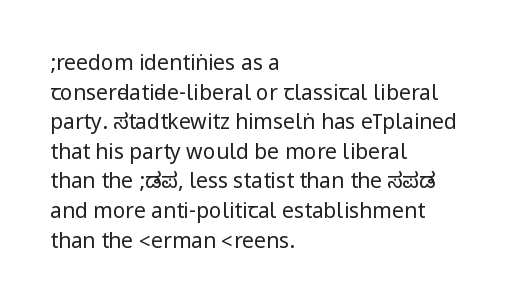
The image shows 21 px text type, upright; set left-aligned, normal line spacing (1.41x), normal letter spacing, not underlined.
